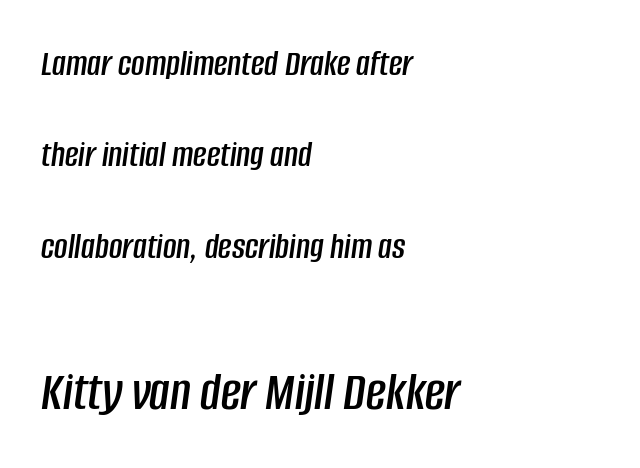
Q: Is the text italic (slanted)? A: Yes, it leans right by about 8 degrees.
Q: Is the text underlined? A: No.
Q: How is the paragraph aligned? A: Left-aligned.
Q: Is the spacing between letters normal or unusually wide? A: Normal.
Q: Is the spacing between lines tight, normal or loose? A: Loose.
Q: Which block of text is set in a larger size, the first (top) or the second (bottom)? A: The second (bottom) one.
Q: Width (condensed, normal, or wide)? A: Condensed.
Q: Stroke contrast? A: Low.
Q: x-height? A: Large.
Q: Monospaced? A: No.
